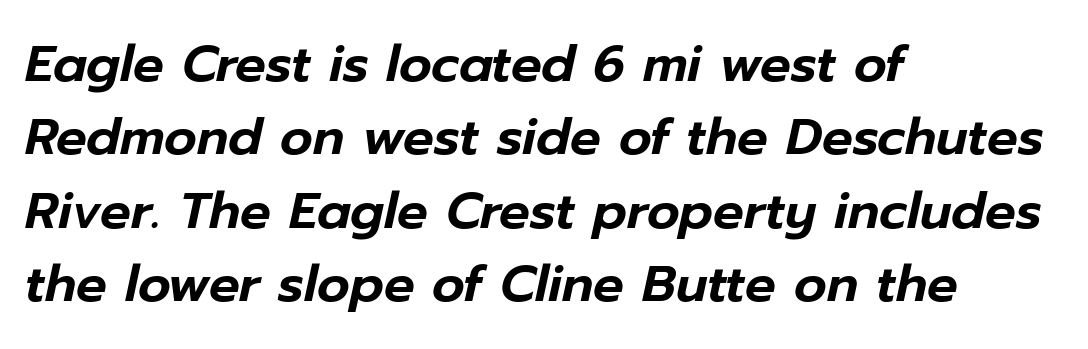
Q: Is the text italic (slanted)? A: Yes, it leans right by about 12 degrees.
Q: Is the text underlined? A: No.
Q: How is the paragraph aligned? A: Left-aligned.
Q: Is the spacing between letters normal or unusually wide? A: Normal.
Q: Is the spacing between lines tight, normal or loose? A: Normal.
Q: Width (condensed, normal, or wide)? A: Normal.
Q: Stroke contrast? A: Low.
Q: x-height? A: Medium.
Q: Monospaced? A: No.
